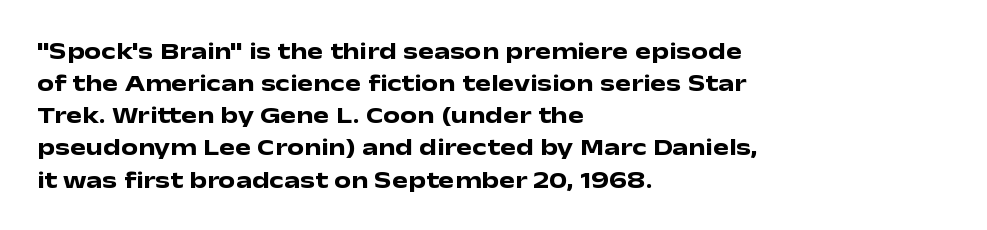
{"italic": "no", "bold": "yes", "underline": "no", "align": "left", "line_spacing": "normal", "line_spacing_ratio": 1.34, "letter_spacing": "normal", "letter_spacing_em": 0.0, "glyph_px": 24}
